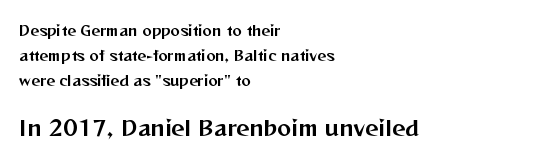
The image shows 21 px text type, upright; set left-aligned, line spacing 1.78x, normal letter spacing, not underlined; the second (bottom) block is 1.5x larger.
